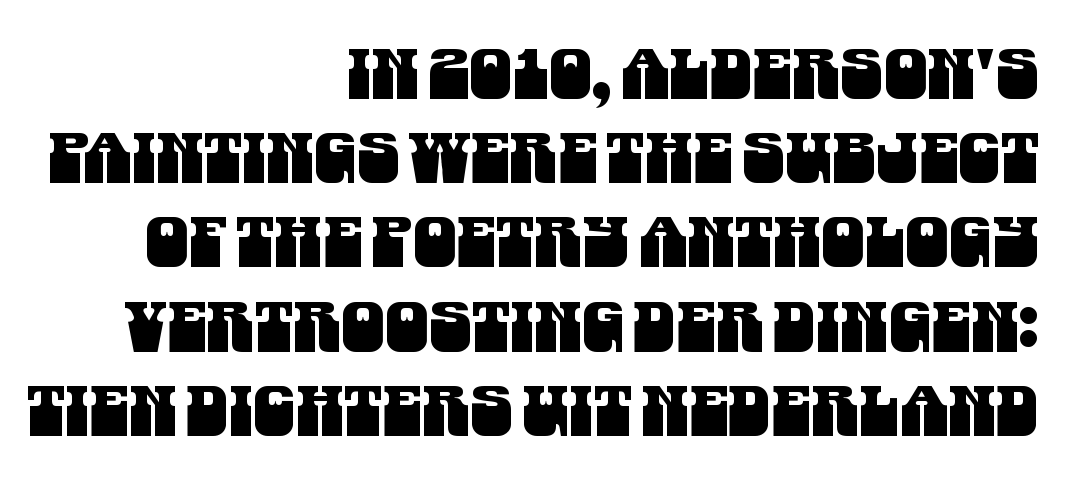
{"serif": "no", "width": "condensed", "stroke_contrast": "medium", "x_height": "large", "monospaced": "no", "underline": "no", "align": "right", "line_spacing_ratio": 1.22, "letter_spacing": "normal", "letter_spacing_em": 0.0, "glyph_px": 69}
